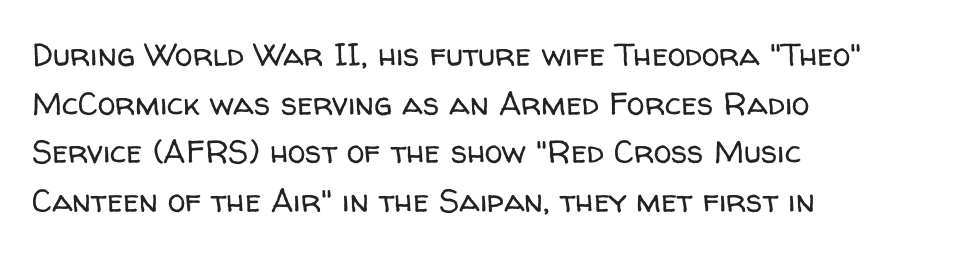
The image shows 32 px regular-weight sans-serif type, upright; set left-aligned, normal line spacing (1.52x), normal letter spacing, not underlined; low stroke contrast and a medium x-height.
